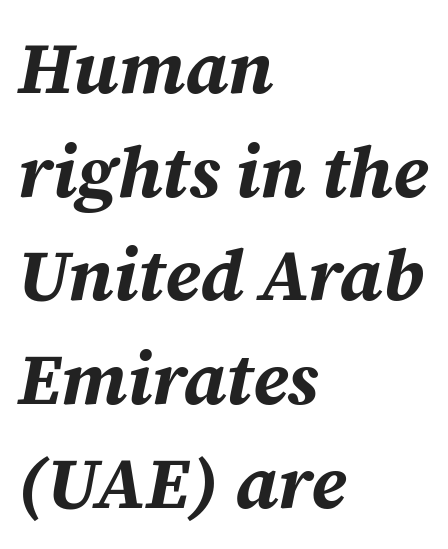
Q: Is the text bold? A: Yes.
Q: Is the text italic (slanted)? A: Yes, it leans right by about 12 degrees.
Q: Is the text underlined? A: No.
Q: How is the paragraph aligned? A: Left-aligned.
Q: Is the spacing between letters normal or unusually wide? A: Normal.
Q: Is the spacing between lines tight, normal or loose? A: Normal.
Q: Width (condensed, normal, or wide)? A: Normal.
Q: Stroke contrast? A: Medium.
Q: x-height? A: Medium.
Q: Monospaced? A: No.
